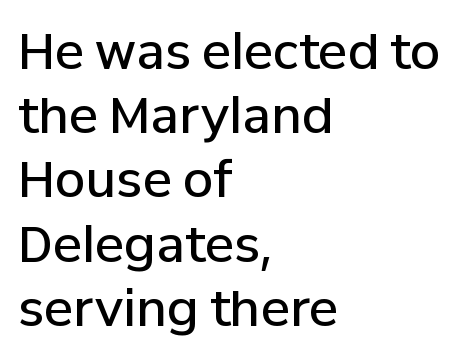
The image shows 49 px semibold sans-serif type, upright; set left-aligned, normal line spacing (1.31x), normal letter spacing, not underlined; low stroke contrast and a medium x-height.
